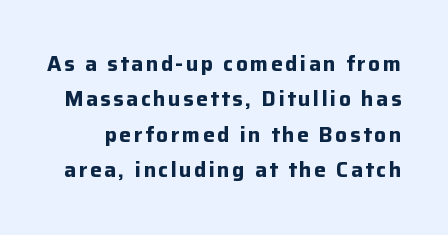
Nobody drew a line under any word here. You'd pick this weight for a headline — it's a proper bold. Line spacing here is normal. Quick note: not italic, upright.
